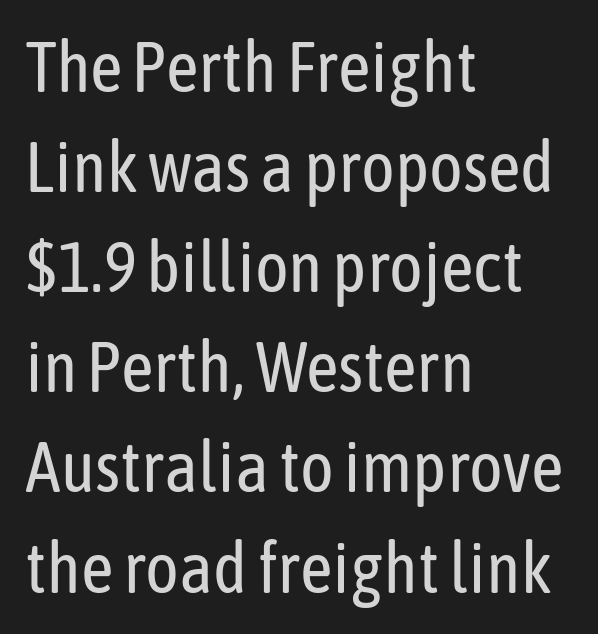
Q: Is the text bold? A: No.
Q: Is the text italic (slanted)? A: No, it is upright.
Q: Is the typeface a serif or a sans-serif typeface? A: Sans-serif.
Q: Is the text underlined? A: No.
Q: How is the paragraph aligned? A: Left-aligned.
Q: Is the spacing between letters normal or unusually wide? A: Normal.
Q: Is the spacing between lines tight, normal or loose? A: Normal.
Q: Width (condensed, normal, or wide)? A: Condensed.
Q: Stroke contrast? A: Low.
Q: x-height? A: Medium.
Q: Monospaced? A: No.
